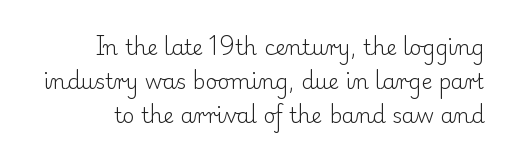
Q: Is the text bold? A: No.
Q: Is the text italic (slanted)? A: No, it is upright.
Q: Is the text underlined? A: No.
Q: How is the paragraph aligned? A: Right-aligned.
Q: Is the spacing between letters normal or unusually wide? A: Normal.
Q: Is the spacing between lines tight, normal or loose? A: Normal.
